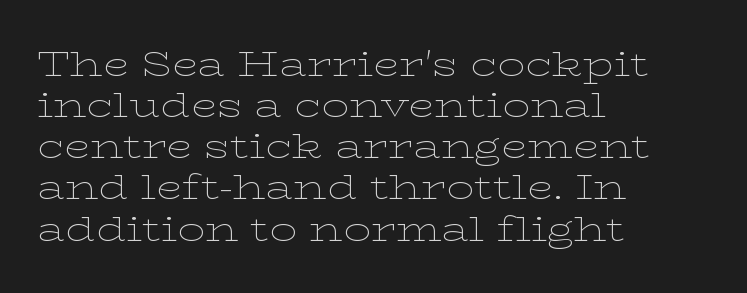
{"serif": "yes", "italic": "no", "bold": "no", "weight": "thin", "width": "wide", "stroke_contrast": "low", "x_height": "medium", "monospaced": "no", "underline": "no", "align": "left", "line_spacing_ratio": 1.21, "letter_spacing": "normal", "letter_spacing_em": 0.0, "glyph_px": 34}
